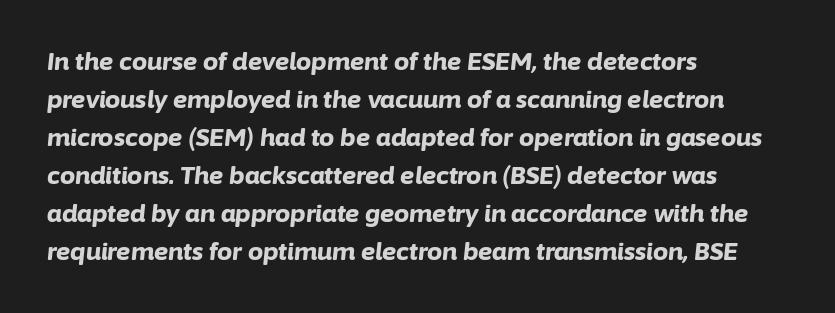
I'd describe the lettering as bold — thick and assertive. This is oblique type, the kind used for emphasis or titles. Horizontal alignment here is leftward, the default for most running prose. Students, note that the glyphs here touch the page at normal intervals. What's the leading like? Ordinary, nothing unusual. Underline: absent.
